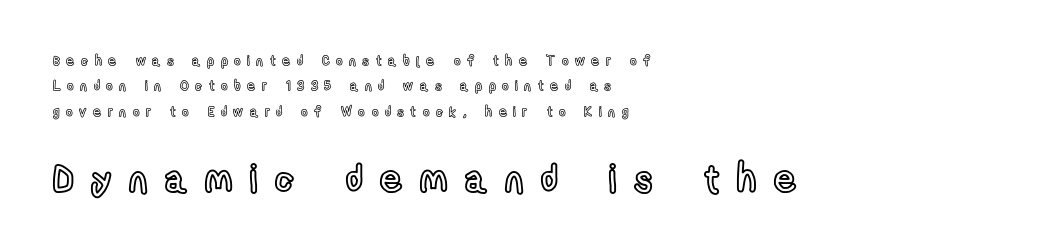
Q: Is the text italic (slanted)? A: No, it is upright.
Q: Is the text underlined? A: No.
Q: How is the paragraph aligned? A: Left-aligned.
Q: Is the spacing between letters normal or unusually wide? A: Unusually wide.
Q: Which block of text is set in a larger size, the first (top) or the second (bottom)? A: The second (bottom) one.
Q: Width (condensed, normal, or wide)? A: Condensed.
Q: x-height? A: Medium.
Q: Monospaced? A: No.
